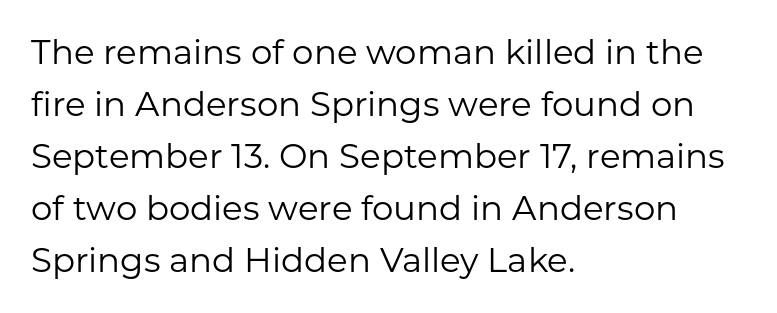
The image shows 34 px regular-weight sans-serif type, upright; set left-aligned, normal line spacing (1.53x), normal letter spacing, not underlined; low stroke contrast and a medium x-height.
